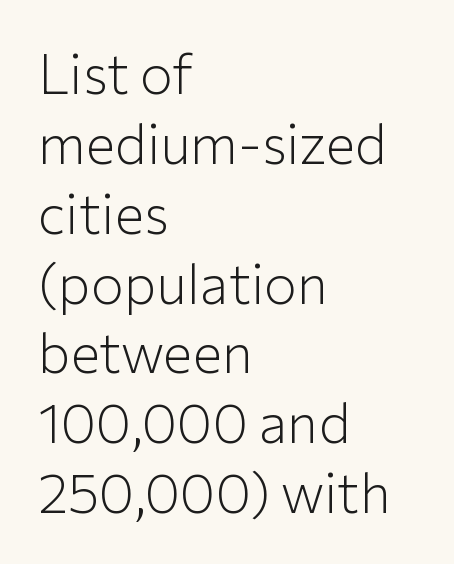
The image shows 55 px light sans-serif type, upright; set left-aligned, normal line spacing (1.27x), normal letter spacing, not underlined; low stroke contrast and a medium x-height.
